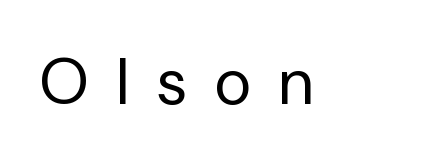
Each letter's strokes conclude bluntly, with no projecting serifs. Short and long lines alike share a common starting point at left. The letters stand upright; this is a roman face. Stems here are at most as thick as an everyday book face.
